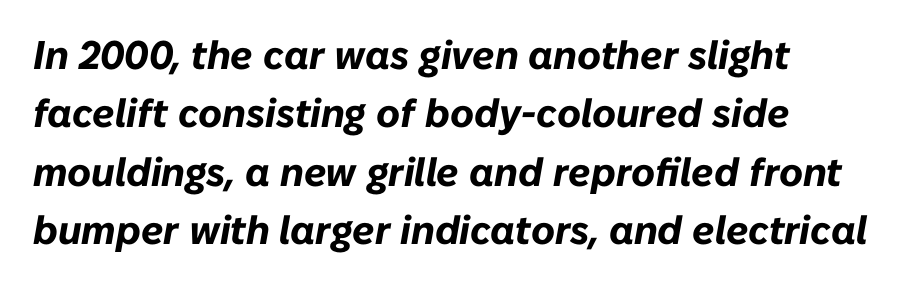
{"italic": "yes", "lean": "right", "slant_degrees": 10, "bold": "yes", "weight": "bold", "width": "normal", "stroke_contrast": "low", "x_height": "medium", "monospaced": "no", "underline": "no", "line_spacing": "normal", "line_spacing_ratio": 1.46, "letter_spacing": "normal", "letter_spacing_em": 0.0, "glyph_px": 40}
